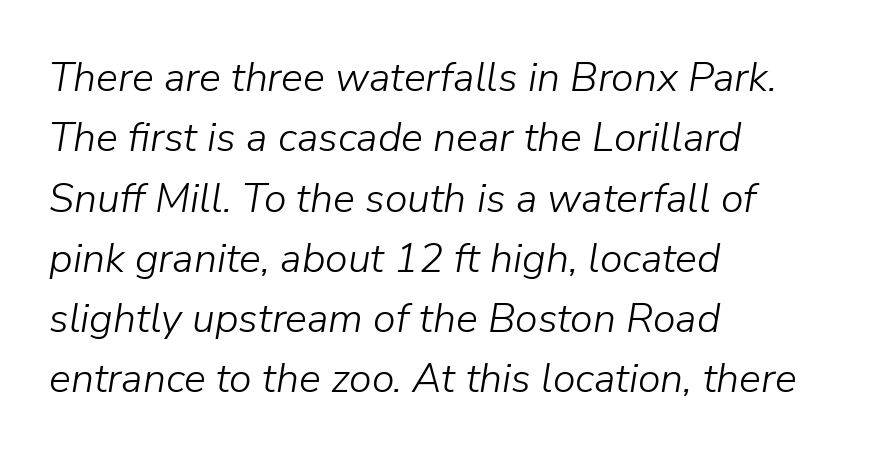
Q: Is the text bold? A: No.
Q: Is the text italic (slanted)? A: Yes, it leans right by about 9 degrees.
Q: Is the text underlined? A: No.
Q: How is the paragraph aligned? A: Left-aligned.
Q: Is the spacing between letters normal or unusually wide? A: Normal.
Q: Is the spacing between lines tight, normal or loose? A: Normal.
Q: Width (condensed, normal, or wide)? A: Normal.
Q: Stroke contrast? A: Low.
Q: x-height? A: Medium.
Q: Monospaced? A: No.
